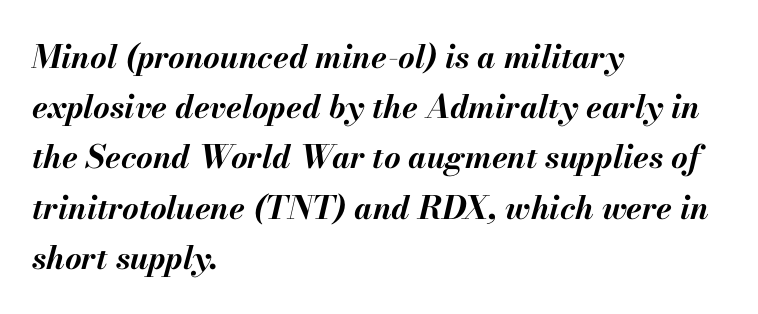
The image shows 32 px bold type, italic (leaning right); set left-aligned, normal line spacing (1.57x), normal letter spacing, not underlined; medium stroke contrast and a small x-height.
